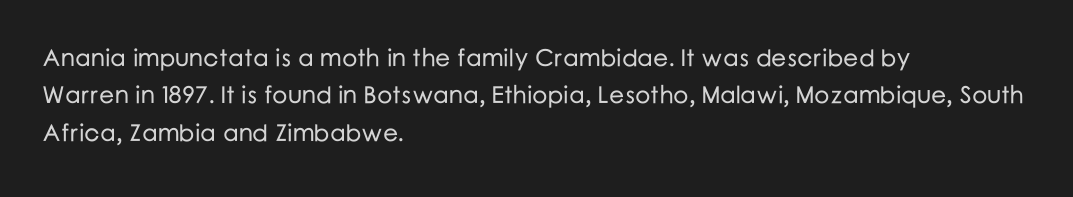
Quick note: interline space is typical. Ordinary non-slanted type is in use. The glyphs are unaccompanied by any horizontal stroke below them. The setting favours the left margin, as ordinary paragraphs usually do.
